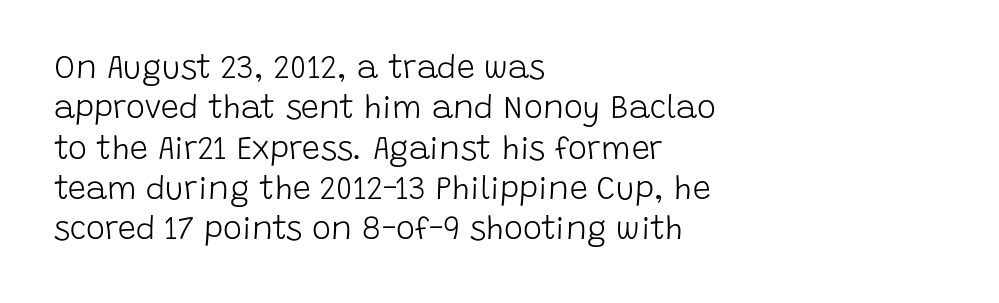
Interline gaps are of average width in this sample. Caption: multi-line text, flush left, ragged right. This rendering leaves character spacing at its baseline value. Weight: in the light-to-regular range.
